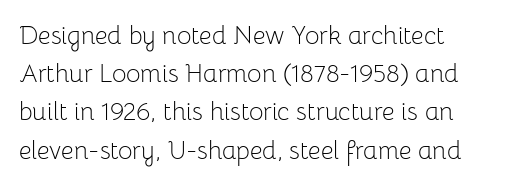
Q: Is the text bold? A: No.
Q: Is the text italic (slanted)? A: No, it is upright.
Q: Is the text underlined? A: No.
Q: Is the spacing between letters normal or unusually wide? A: Normal.
Q: Is the spacing between lines tight, normal or loose? A: Normal.
